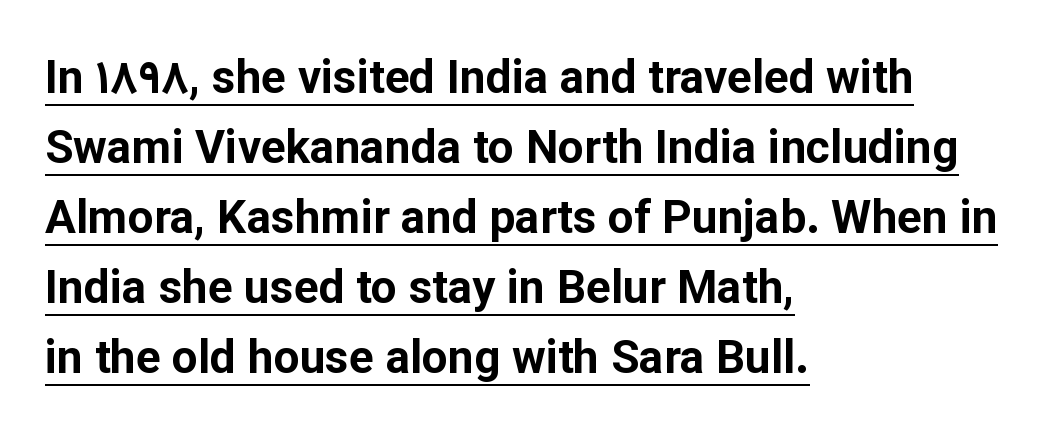
Q: Is the text bold? A: Yes.
Q: Is the text italic (slanted)? A: No, it is upright.
Q: Is the typeface a serif or a sans-serif typeface? A: Sans-serif.
Q: Is the text underlined? A: Yes.
Q: How is the paragraph aligned? A: Left-aligned.
Q: Is the spacing between letters normal or unusually wide? A: Normal.
Q: Is the spacing between lines tight, normal or loose? A: Normal.
Q: Width (condensed, normal, or wide)? A: Normal.
Q: Stroke contrast? A: Low.
Q: x-height? A: Medium.
Q: Monospaced? A: No.
